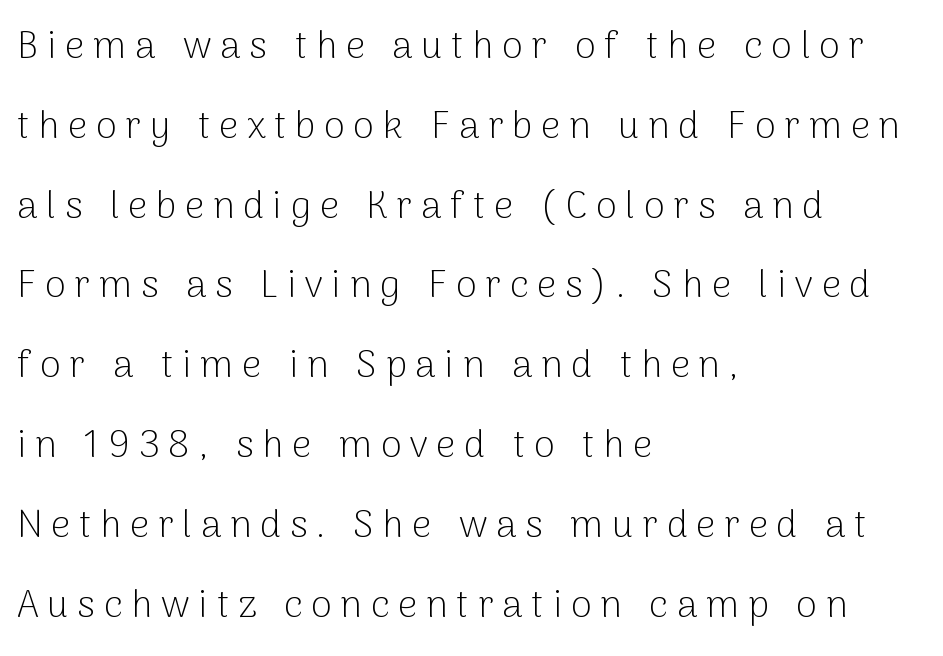
Q: Is the text bold? A: No.
Q: Is the text italic (slanted)? A: No, it is upright.
Q: Is the typeface a serif or a sans-serif typeface? A: Sans-serif.
Q: Is the text underlined? A: No.
Q: How is the paragraph aligned? A: Left-aligned.
Q: Is the spacing between letters normal or unusually wide? A: Unusually wide.
Q: Is the spacing between lines tight, normal or loose? A: Loose.
Q: Width (condensed, normal, or wide)? A: Normal.
Q: Stroke contrast? A: Low.
Q: x-height? A: Medium.
Q: Monospaced? A: No.
